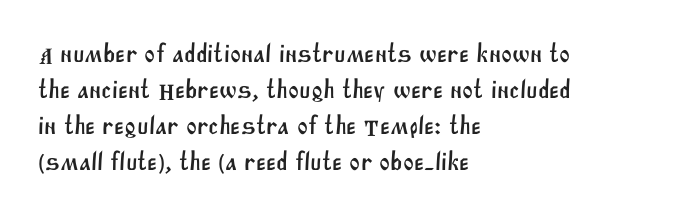
{"underline": "no", "align": "left", "line_spacing": "normal", "line_spacing_ratio": 1.39, "letter_spacing": "normal", "letter_spacing_em": 0.0, "glyph_px": 26}
